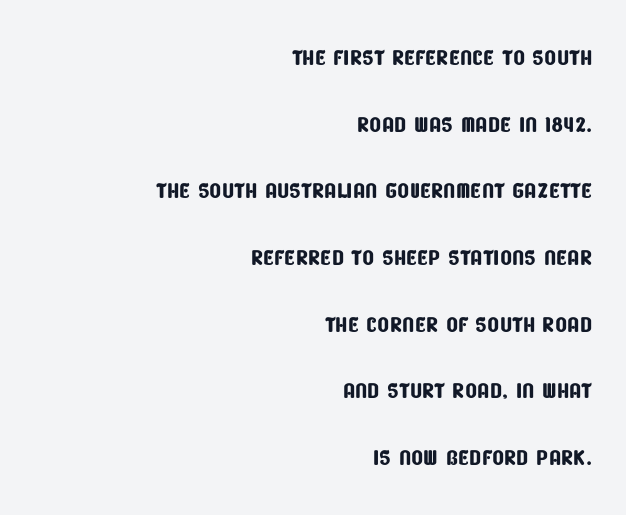
{"serif": "no", "width": "condensed", "stroke_contrast": "low", "x_height": "large", "monospaced": "no", "underline": "no", "align": "right", "line_spacing": "loose", "line_spacing_ratio": 2.15, "letter_spacing": "normal", "letter_spacing_em": 0.0, "glyph_px": 31}
